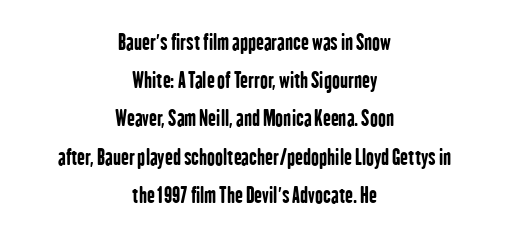
Just letters on the line, the space beneath them empty. The setting favours the middle, as headings and verse often do. Rendered with straight, roman letterforms. How are the letters spaced? Ordinarily, with no added tracking. As a designer I'd log this as weight 700, bold.
